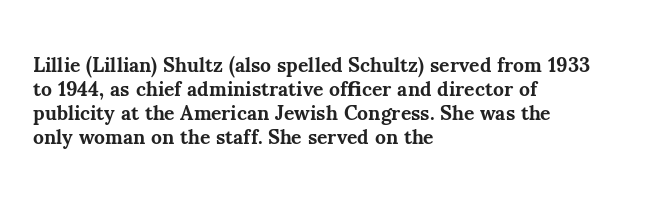
{"italic": "no", "bold": "yes", "underline": "no", "align": "left", "line_spacing_ratio": 1.2, "letter_spacing": "normal", "letter_spacing_em": 0.0, "glyph_px": 20}
